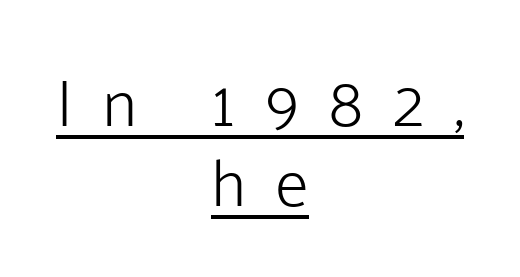
{"serif": "no", "italic": "no", "bold": "no", "weight": "light", "width": "normal", "stroke_contrast": "low", "x_height": "medium", "monospaced": "no", "underline": "yes", "align": "center", "line_spacing_ratio": 1.21, "letter_spacing": "wide", "letter_spacing_em": 0.44, "glyph_px": 66}
